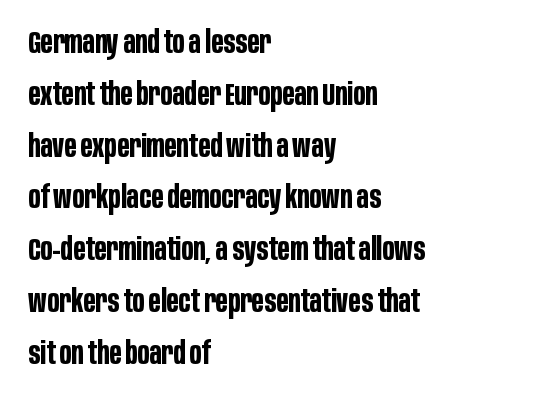
Q: Is the text bold? A: Yes.
Q: Is the text italic (slanted)? A: No, it is upright.
Q: Is the typeface a serif or a sans-serif typeface? A: Sans-serif.
Q: Is the text underlined? A: No.
Q: How is the paragraph aligned? A: Left-aligned.
Q: Is the spacing between letters normal or unusually wide? A: Normal.
Q: Is the spacing between lines tight, normal or loose? A: Normal.
Q: Width (condensed, normal, or wide)? A: Condensed.
Q: Stroke contrast? A: Low.
Q: x-height? A: Large.
Q: Monospaced? A: No.
